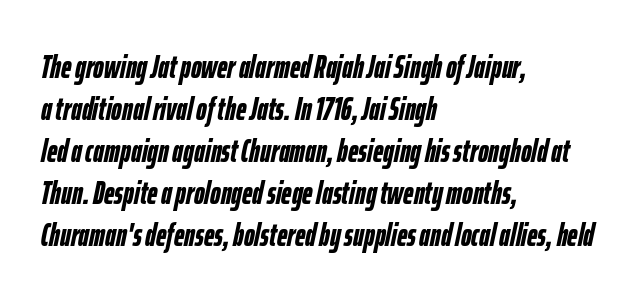
Line beginnings align vertically; line endings do not. Rows of type keep a routine distance in the vertical direction. Look at the tracking — it's just the regular setting, nothing added. The text carries the slant typical of an italic or oblique font.
